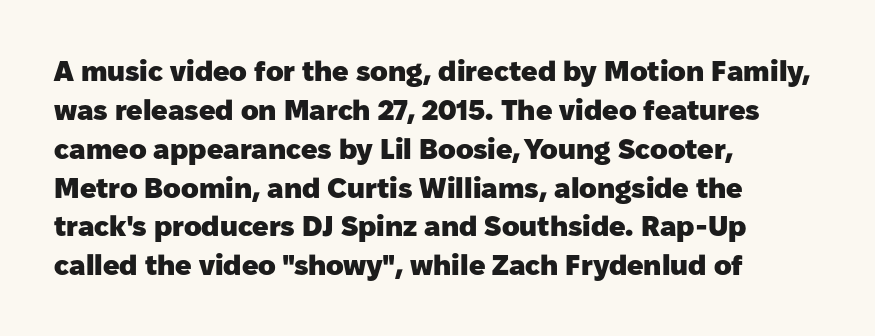
{"serif": "no", "italic": "no", "bold": "yes", "weight": "heavy", "width": "normal", "stroke_contrast": "low", "x_height": "medium", "monospaced": "no", "underline": "no", "align": "left", "line_spacing": "normal", "line_spacing_ratio": 1.34, "letter_spacing": "normal", "letter_spacing_em": 0.0, "glyph_px": 29}
